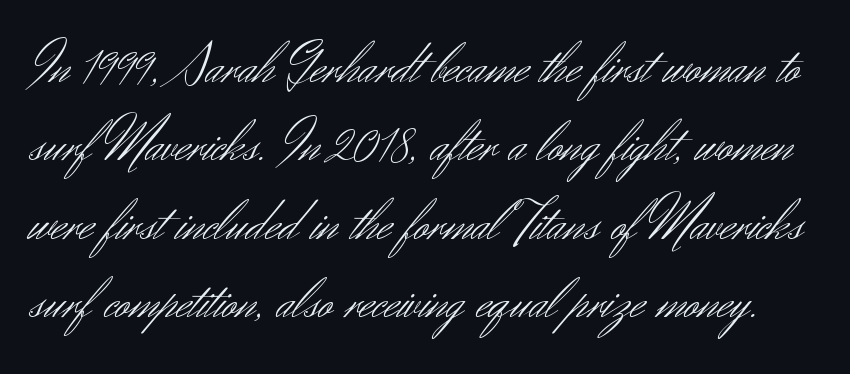
A bare baseline throughout the passage. Ink coverage per letter is moderate at most. The letters sit at their default tracking, neither squeezed nor spread. No feet cap the strokes, marking this as sans-serif type.
